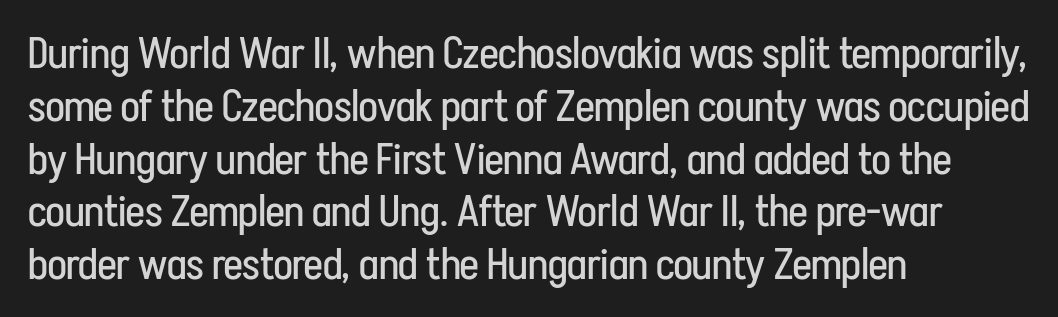
The image shows 44 px regular-weight, condensed sans-serif type, upright; set left-aligned, line spacing 1.2x, normal letter spacing, not underlined; low stroke contrast and a medium x-height.
